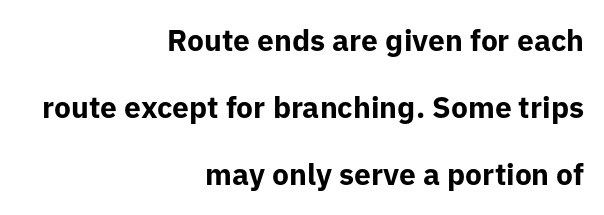
The text was rendered using a sans face with plain stroke endings. Unlike italic type, these characters show no tilt at all. The space directly below the letters is spotless. The lines in this sample share a right terminus and differ only in where they begin. Observe the ordinary spacing: letters are neighbours, not strangers.
